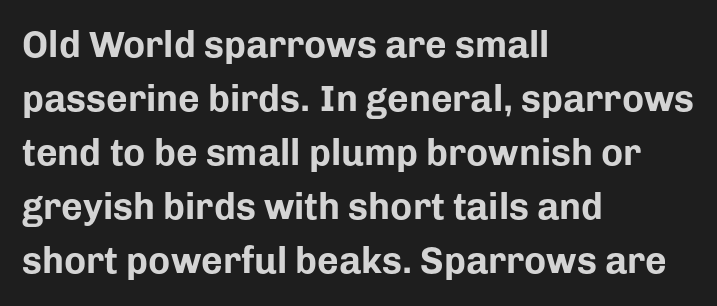
Horizontally, the lines are justified to the leading edge only. Descender tails drop into unmarked territory. Tall strokes in this sample are plumb rather than angled. Proportional: the letters do not fall into vertical columns. The leading is moderate, giving the passage an even texture.
